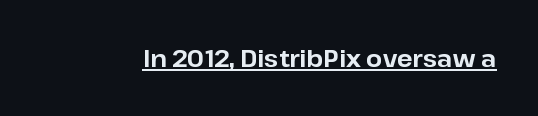
{"italic": "no", "bold": "yes", "underline": "yes", "letter_spacing": "normal", "letter_spacing_em": 0.0, "glyph_px": 23}
